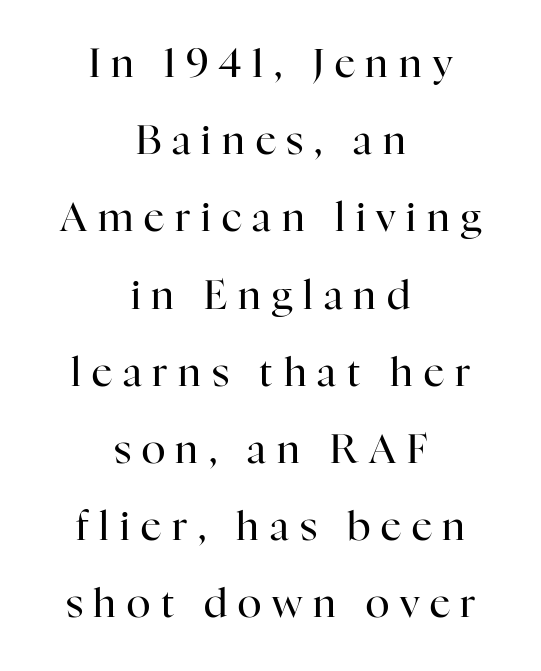
Q: Is the text bold? A: No.
Q: Is the text italic (slanted)? A: No, it is upright.
Q: Is the typeface a serif or a sans-serif typeface? A: Serif.
Q: Is the text underlined? A: No.
Q: How is the paragraph aligned? A: Centered.
Q: Is the spacing between letters normal or unusually wide? A: Unusually wide.
Q: Is the spacing between lines tight, normal or loose? A: Loose.
Q: Width (condensed, normal, or wide)? A: Normal.
Q: Stroke contrast? A: High.
Q: x-height? A: Medium.
Q: Monospaced? A: No.
